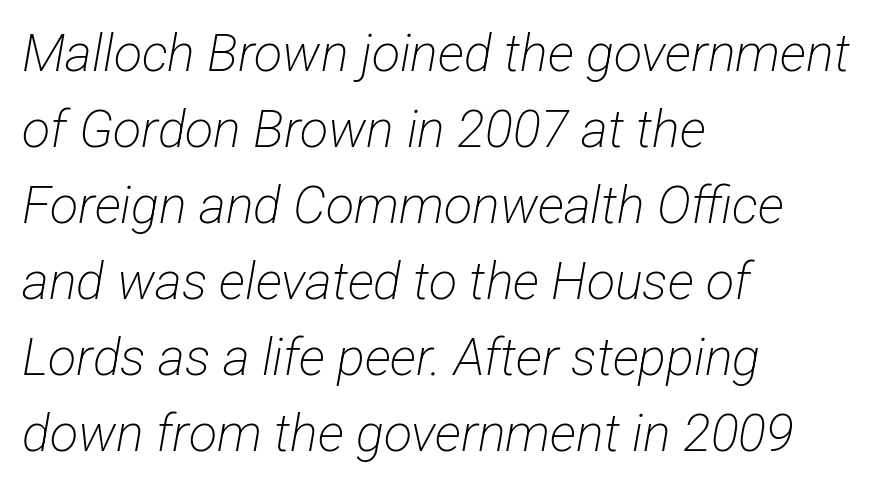
The image shows 52 px light, condensed sans-serif type; set left-aligned, normal line spacing (1.46x), normal letter spacing, not underlined; low stroke contrast and a medium x-height.
